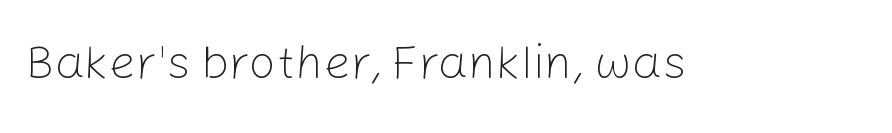
{"serif": "no", "italic": "no", "bold": "no", "weight": "light", "width": "normal", "stroke_contrast": "low", "x_height": "medium", "monospaced": "no", "underline": "no", "letter_spacing": "normal", "letter_spacing_em": 0.0, "glyph_px": 48}
